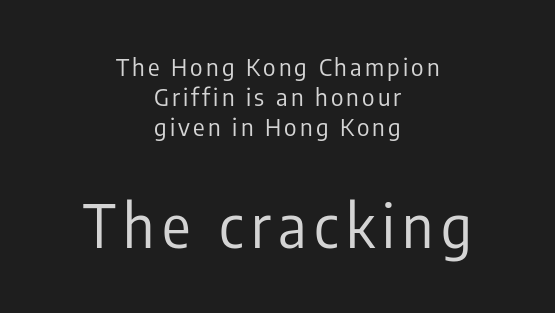
The weight tops out at a normal text grade. Plain, unruled lines of type. The block sitting lower on the canvas is the one with enlarged characters. Italic: no, the glyphs are upright roman.
